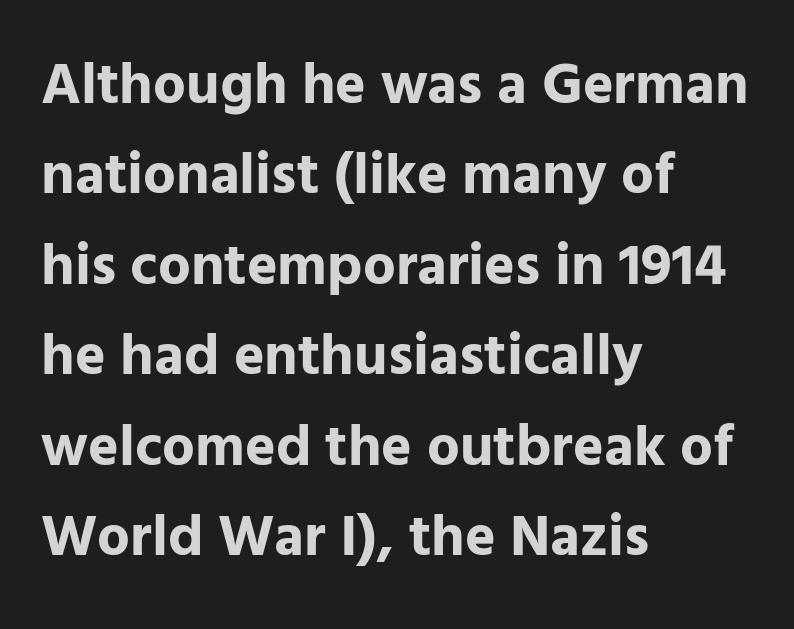
The image shows 58 px bold sans-serif type, upright; set left-aligned, normal line spacing (1.56x), normal letter spacing, not underlined; low stroke contrast and a medium x-height.
